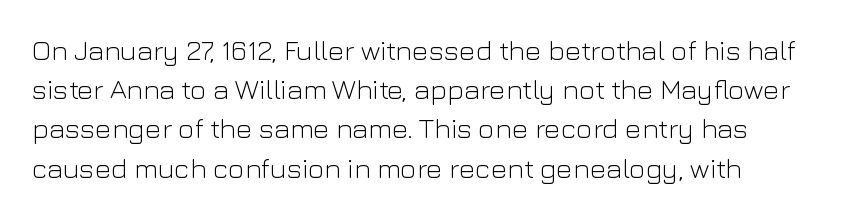
Q: Is the text bold? A: No.
Q: Is the text italic (slanted)? A: No, it is upright.
Q: Is the typeface a serif or a sans-serif typeface? A: Sans-serif.
Q: Is the text underlined? A: No.
Q: How is the paragraph aligned? A: Left-aligned.
Q: Is the spacing between letters normal or unusually wide? A: Normal.
Q: Is the spacing between lines tight, normal or loose? A: Normal.
Q: Width (condensed, normal, or wide)? A: Normal.
Q: Stroke contrast? A: Low.
Q: x-height? A: Medium.
Q: Monospaced? A: No.
